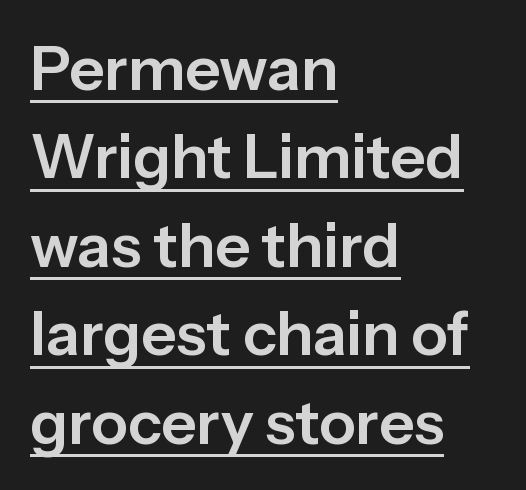
{"serif": "no", "italic": "no", "width": "normal", "stroke_contrast": "low", "x_height": "medium", "monospaced": "no", "underline": "yes", "align": "left", "line_spacing": "normal", "line_spacing_ratio": 1.45, "letter_spacing": "normal", "letter_spacing_em": 0.0, "glyph_px": 61}
